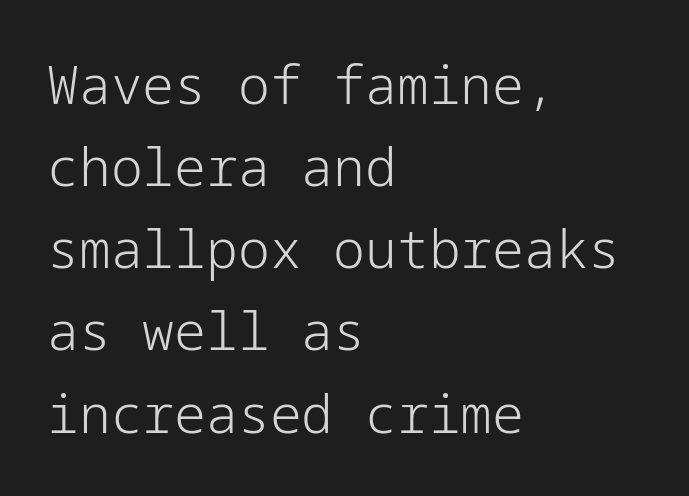
{"serif": "no", "italic": "no", "bold": "no", "weight": "light", "width": "normal", "stroke_contrast": "low", "x_height": "medium", "underline": "no", "align": "left", "line_spacing": "normal", "line_spacing_ratio": 1.55, "letter_spacing": "normal", "letter_spacing_em": 0.0, "glyph_px": 53}
